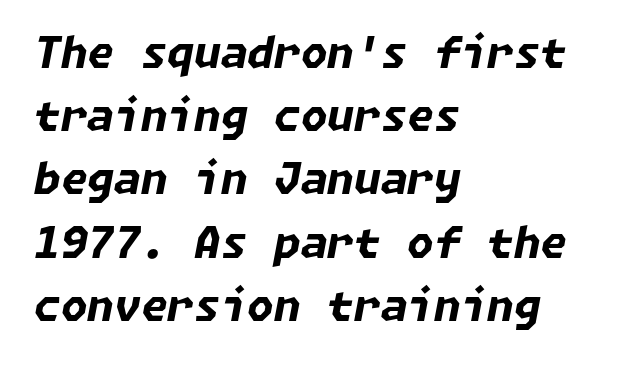
The image shows 43 px bold type, italic (leaning right); set left-aligned, normal line spacing (1.47x), normal letter spacing, not underlined; low stroke contrast and a medium x-height.
